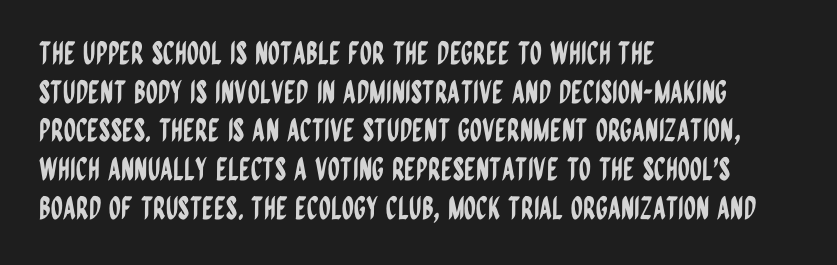
The image shows 31 px condensed sans-serif type, upright; set left-aligned, normal line spacing (1.25x), normal letter spacing, not underlined; low stroke contrast and a large x-height.
